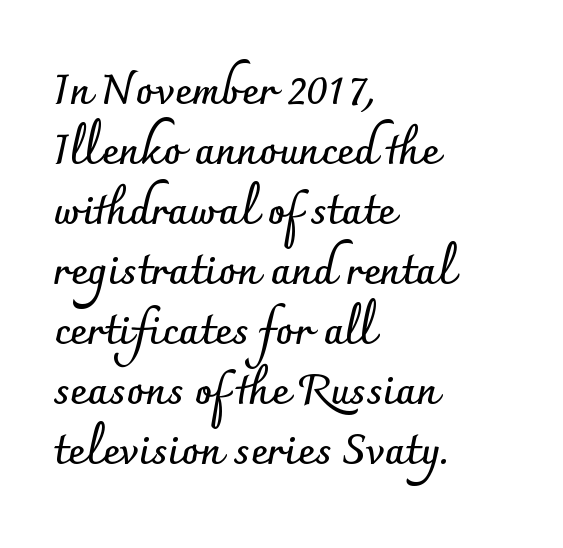
{"serif": "no", "bold": "yes", "weight": "semibold", "width": "normal", "stroke_contrast": "low", "x_height": "small", "monospaced": "no", "underline": "no", "align": "left", "line_spacing": "normal", "line_spacing_ratio": 1.43, "letter_spacing": "normal", "letter_spacing_em": 0.0, "glyph_px": 42}
